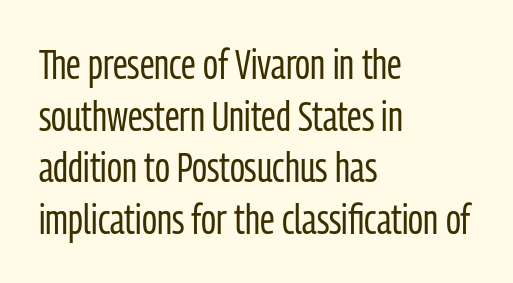
Weight: in the light-to-regular range. Line spacing here is normal. The font family rendered here belongs to the sans-serif group. If you drew a line through each stem, it would be perfectly vertical. Characters follow at the spacing the type designer built in.
